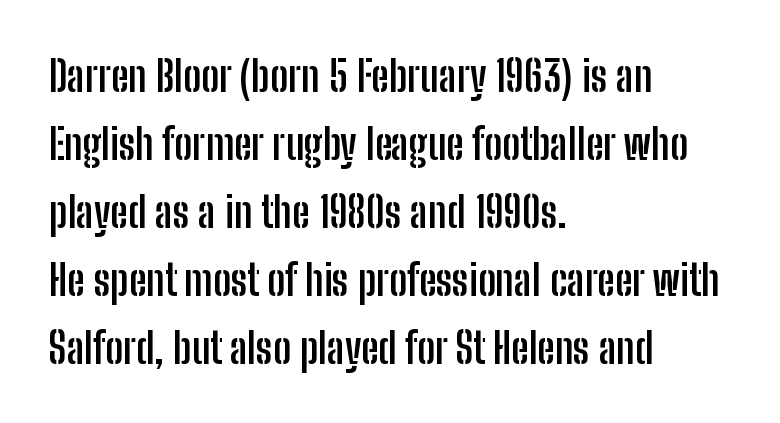
{"serif": "no", "italic": "no", "bold": "yes", "weight": "semibold", "width": "condensed", "stroke_contrast": "low", "x_height": "medium", "monospaced": "no", "underline": "no", "align": "left", "line_spacing": "normal", "line_spacing_ratio": 1.58, "letter_spacing": "normal", "letter_spacing_em": 0.0, "glyph_px": 43}
